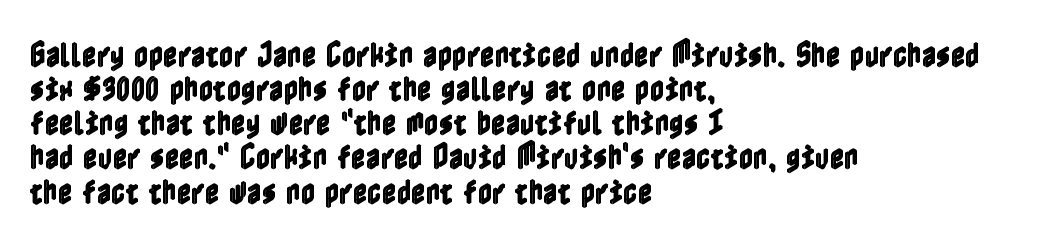
Q: Is the text italic (slanted)? A: No, it is upright.
Q: Is the text underlined? A: No.
Q: How is the paragraph aligned? A: Left-aligned.
Q: Is the spacing between letters normal or unusually wide? A: Normal.
Q: Width (condensed, normal, or wide)? A: Condensed.
Q: x-height? A: Medium.
